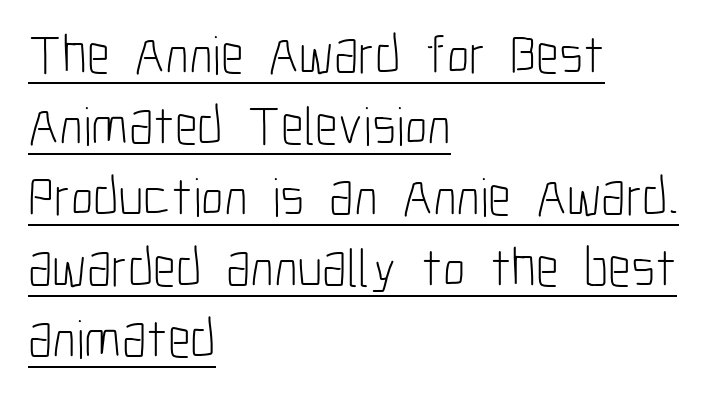
When letters stand straight like this, we call the style roman or upright. This reads as an unemphasized weight, regular at the heaviest. Every row of glyphs begins at an identical x-position on the left. Students, note that the glyphs here touch the page at normal intervals.
